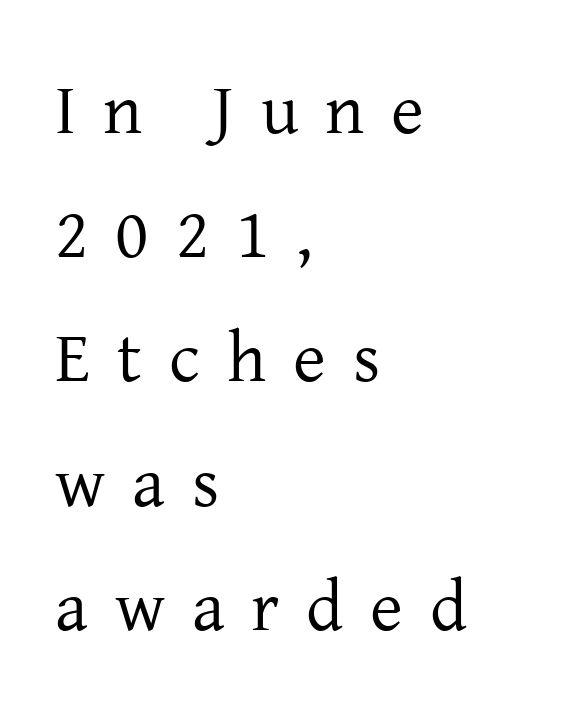
Check where the strokes stop: tiny serifs finish them off. Tracking here is generous; glyphs stand well apart from one another. Descender tails drop into unmarked territory. One-word summary of the alignment: left. Does the lettering tilt? It doesn't — this is upright. The face used here is proportionally spaced, like ordinary book or web type.
